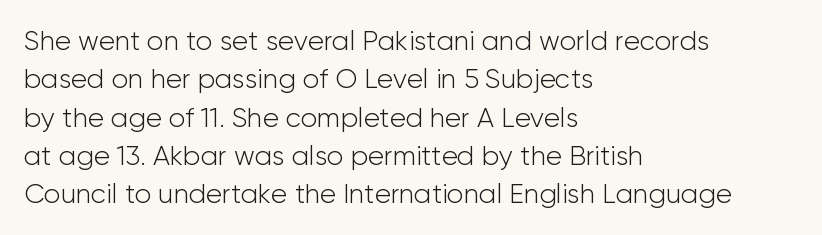
The image shows 27 px text type, upright; set left-aligned, normal line spacing (1.42x), normal letter spacing, not underlined.
